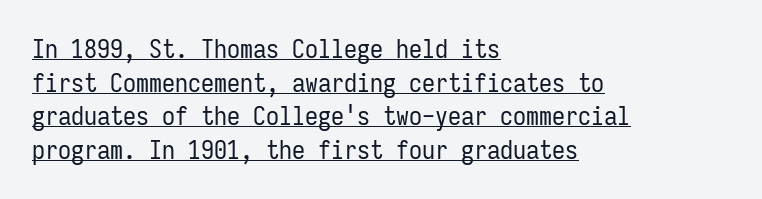
The image shows 26 px text type, upright; set left-aligned, normal line spacing (1.29x), normal letter spacing, underlined.
